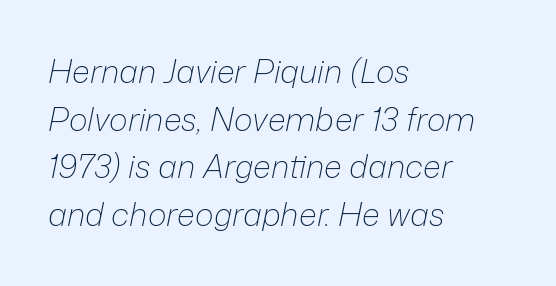
The horizontal fit of the characters is conventional and even. The rendering applies a slant to the glyphs. Reading down the column, the eye jumps a familiar distance to each next line. No word sits above an underline.
